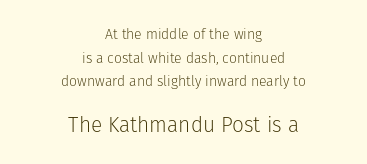
{"italic": "no", "bold": "no", "underline": "no", "align": "center", "line_spacing": "normal", "line_spacing_ratio": 1.68, "letter_spacing": "normal", "letter_spacing_em": 0.0, "larger_block": "second", "size_ratio": 1.5, "glyph_px": 21}
